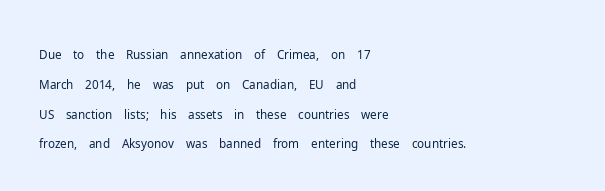
{"italic": "no", "bold": "no", "underline": "no", "align": "left", "line_spacing_ratio": 1.24, "letter_spacing": "normal", "letter_spacing_em": 0.0, "glyph_px": 24}
